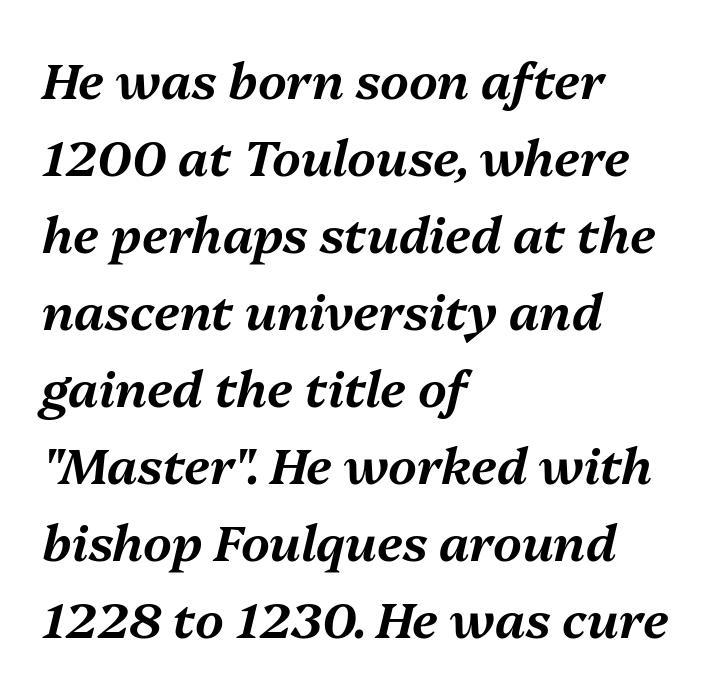
Q: Is the text italic (slanted)? A: Yes, it leans right by about 13 degrees.
Q: Is the text underlined? A: No.
Q: How is the paragraph aligned? A: Left-aligned.
Q: Is the spacing between letters normal or unusually wide? A: Normal.
Q: Is the spacing between lines tight, normal or loose? A: Normal.
Q: Width (condensed, normal, or wide)? A: Normal.
Q: Stroke contrast? A: Medium.
Q: x-height? A: Medium.
Q: Monospaced? A: No.
